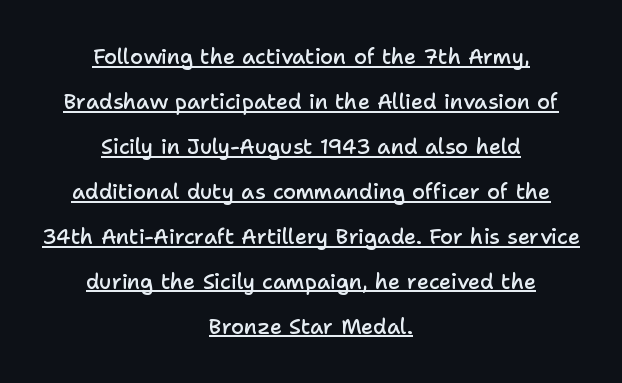
Look at the tracking — it's just the regular setting, nothing added. Whoever set this chose breathing room over compactness in the vertical rhythm. These characters rest on top of a visible drawn line. Does the copy run flush right? No — it is centered line by line. This is roman type, the default non-slanted kind.
